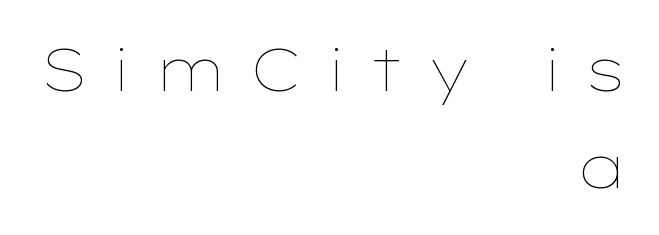
{"italic": "no", "bold": "no", "weight": "thin", "width": "wide", "stroke_contrast": "low", "x_height": "medium", "monospaced": "no", "underline": "no", "align": "right", "line_spacing": "normal", "line_spacing_ratio": 1.64, "letter_spacing": "wide", "letter_spacing_em": 0.37, "glyph_px": 59}
